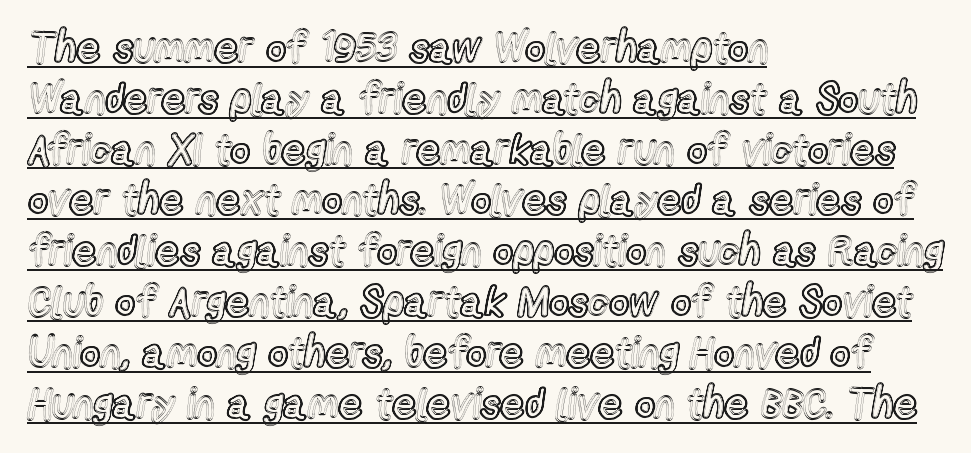
Q: Is the text italic (slanted)? A: Yes.
Q: Is the text underlined? A: Yes.
Q: How is the paragraph aligned? A: Left-aligned.
Q: Is the spacing between letters normal or unusually wide? A: Normal.
Q: Width (condensed, normal, or wide)? A: Condensed.
Q: x-height? A: Medium.
Q: Monospaced? A: No.
